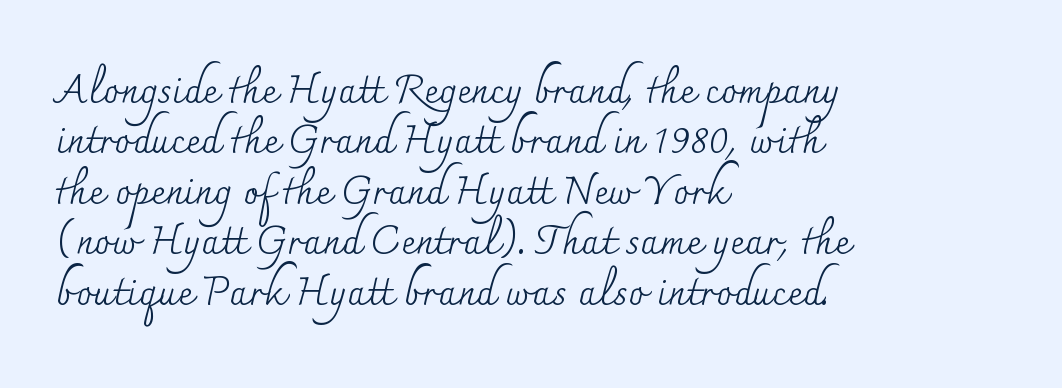
The image shows 40 px regular-weight serif type; set left-aligned, normal line spacing (1.26x), normal letter spacing, not underlined; medium stroke contrast and a small x-height.
